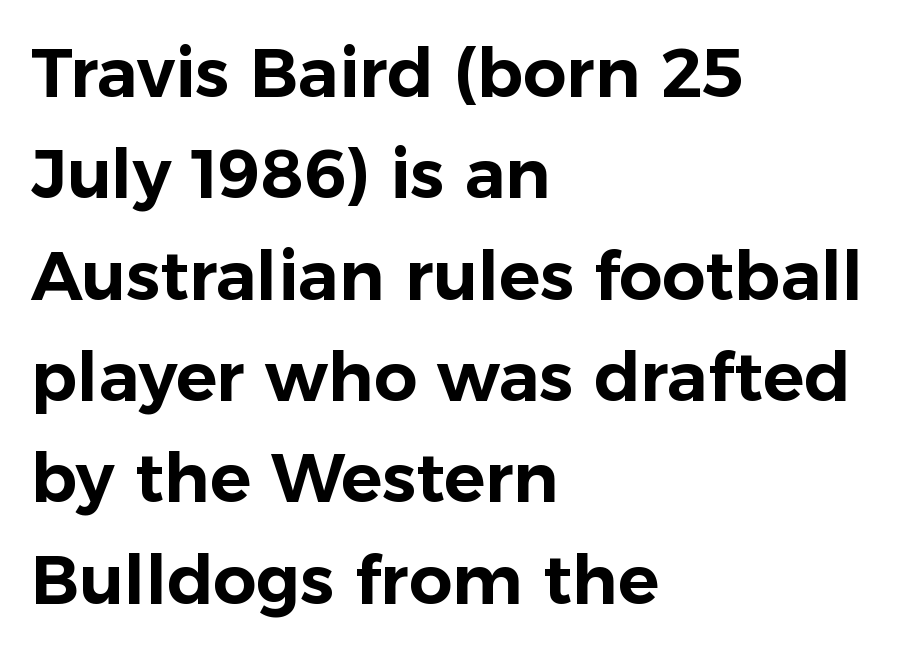
{"serif": "no", "italic": "no", "width": "normal", "stroke_contrast": "low", "x_height": "medium", "monospaced": "no", "underline": "no", "align": "left", "line_spacing": "normal", "line_spacing_ratio": 1.49, "letter_spacing": "normal", "letter_spacing_em": 0.0, "glyph_px": 68}
